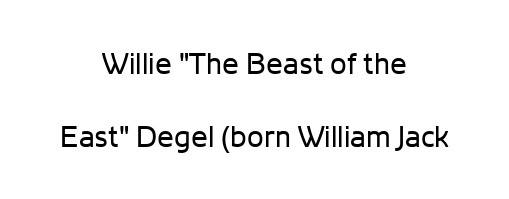
Q: Is the text bold? A: No.
Q: Is the text italic (slanted)? A: No, it is upright.
Q: Is the typeface a serif or a sans-serif typeface? A: Sans-serif.
Q: Is the text underlined? A: No.
Q: How is the paragraph aligned? A: Centered.
Q: Is the spacing between letters normal or unusually wide? A: Normal.
Q: Is the spacing between lines tight, normal or loose? A: Loose.
Q: Width (condensed, normal, or wide)? A: Normal.
Q: Stroke contrast? A: Low.
Q: x-height? A: Medium.
Q: Monospaced? A: No.
